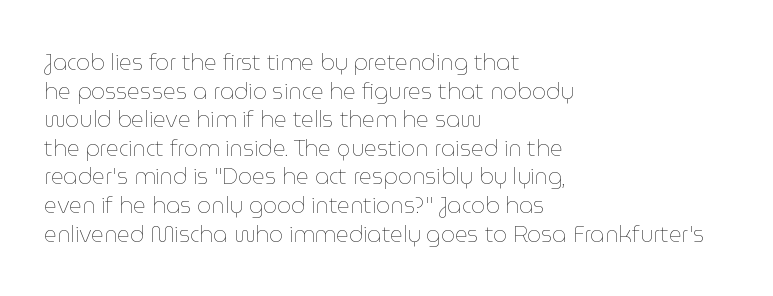
Check the space under the baseline: it is left empty. Characters follow at the spacing the type designer built in. These glyphs show unthickened strokes, regular width or finer. This is the regular roman posture of the typeface. A typesetter would call this leading conventional body-copy spacing. The compositor pushed each line to the left boundary.
